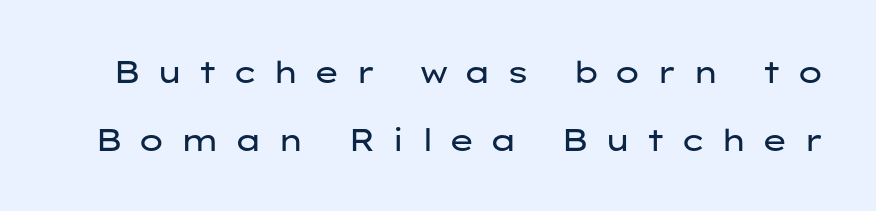
Q: Is the text bold? A: No.
Q: Is the text italic (slanted)? A: No, it is upright.
Q: Is the typeface a serif or a sans-serif typeface? A: Sans-serif.
Q: Is the text underlined? A: No.
Q: Is the spacing between letters normal or unusually wide? A: Unusually wide.
Q: Is the spacing between lines tight, normal or loose? A: Loose.
Q: Width (condensed, normal, or wide)? A: Wide.
Q: Stroke contrast? A: Low.
Q: x-height? A: Medium.
Q: Monospaced? A: No.
